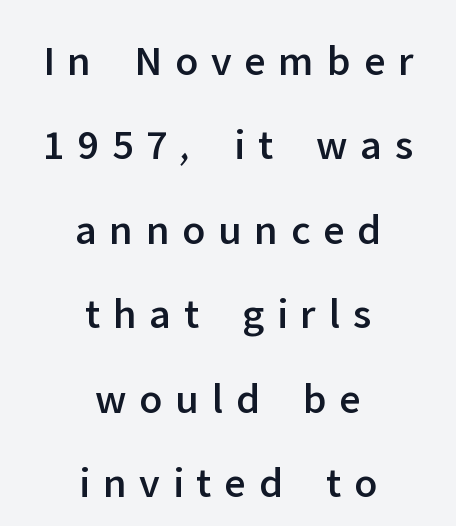
The image shows 44 px sans-serif type, upright; set centered, loose line spacing (1.92x), unusually wide letter spacing (+0.29 em), not underlined; low stroke contrast and a medium x-height.
